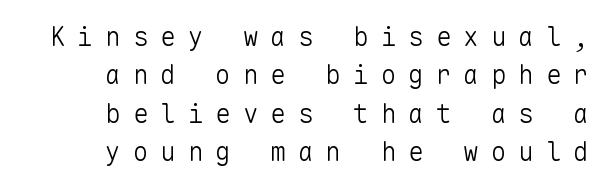
Each row of text sits above clean, open space. Upright lettering throughout. This block has exactly the height ordinary leading produces. The lines are quadded right. How are the letters spaced? Widely, with obvious added tracking.
